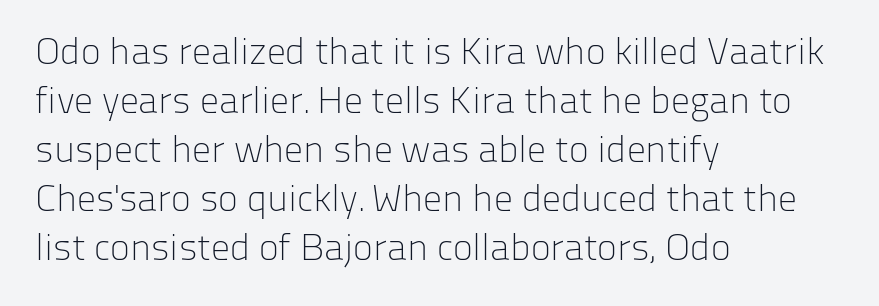
The image shows 38 px light sans-serif type, upright; set left-aligned, normal line spacing (1.29x), normal letter spacing, not underlined; low stroke contrast and a medium x-height.
